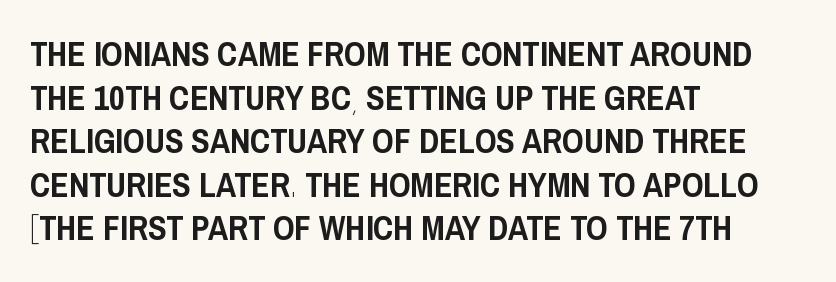
No feet cap the strokes, marking this as sans-serif type. In terms of leading, this rendering sits right in the middle. Teacher's note: observe the even left margin — that is flush-left alignment. The passage shown is not underscored anywhere. This rendering leaves character spacing at its baseline value. Rendered with straight, roman letterforms.
